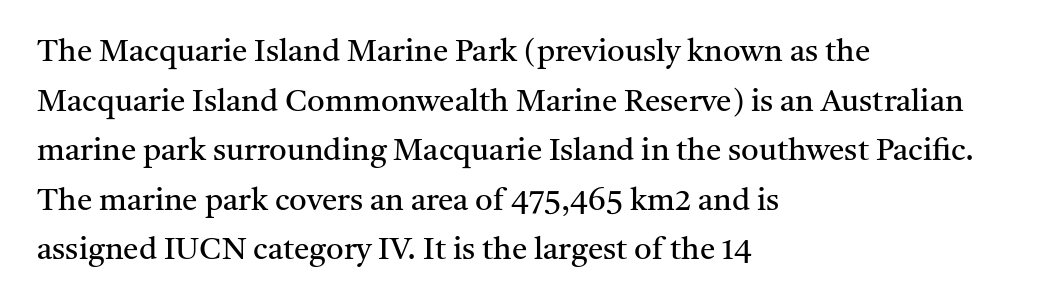
{"serif": "yes", "italic": "no", "bold": "no", "weight": "regular", "width": "normal", "stroke_contrast": "medium", "x_height": "medium", "monospaced": "no", "underline": "no", "align": "left", "line_spacing": "normal", "line_spacing_ratio": 1.6, "letter_spacing": "normal", "letter_spacing_em": 0.0, "glyph_px": 31}
